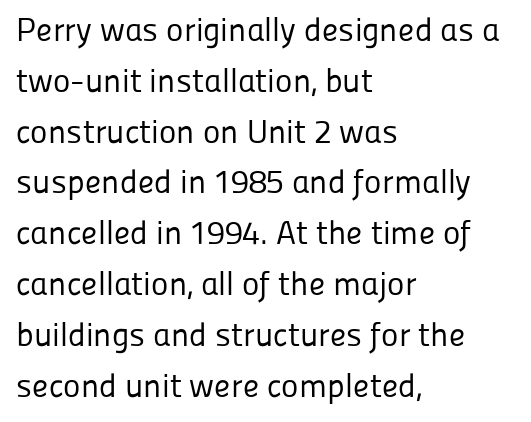
Q: Is the text bold? A: No.
Q: Is the text italic (slanted)? A: No, it is upright.
Q: Is the typeface a serif or a sans-serif typeface? A: Sans-serif.
Q: Is the text underlined? A: No.
Q: How is the paragraph aligned? A: Left-aligned.
Q: Is the spacing between letters normal or unusually wide? A: Normal.
Q: Is the spacing between lines tight, normal or loose? A: Normal.
Q: Width (condensed, normal, or wide)? A: Normal.
Q: Stroke contrast? A: Low.
Q: x-height? A: Medium.
Q: Monospaced? A: No.
